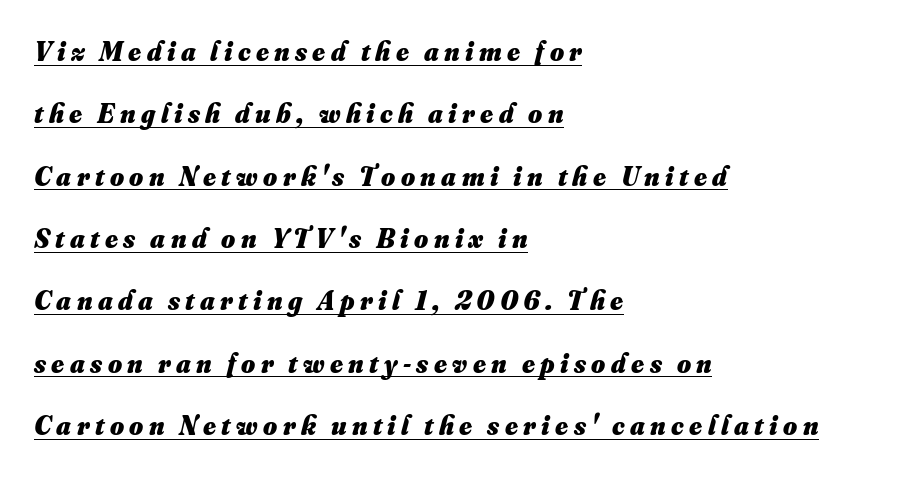
The image shows 27 px bold type; set left-aligned, loose line spacing (2.31x), unusually wide letter spacing (+0.2 em), underlined.
